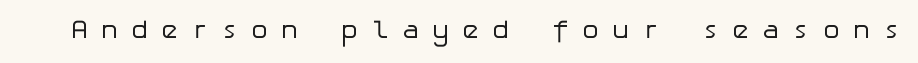
Each stroke keeps to a modest, everyday thickness or less. Letter spacing: wide. The string is rendered with underlining switched off. A typesetter would mark this as roman, not italic.
